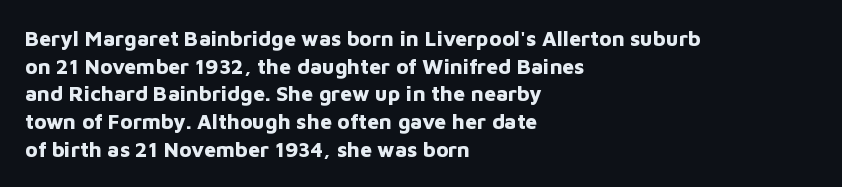
{"italic": "no", "bold": "yes", "underline": "no", "align": "left", "line_spacing": "normal", "line_spacing_ratio": 1.32, "letter_spacing": "normal", "letter_spacing_em": 0.0, "glyph_px": 21}
